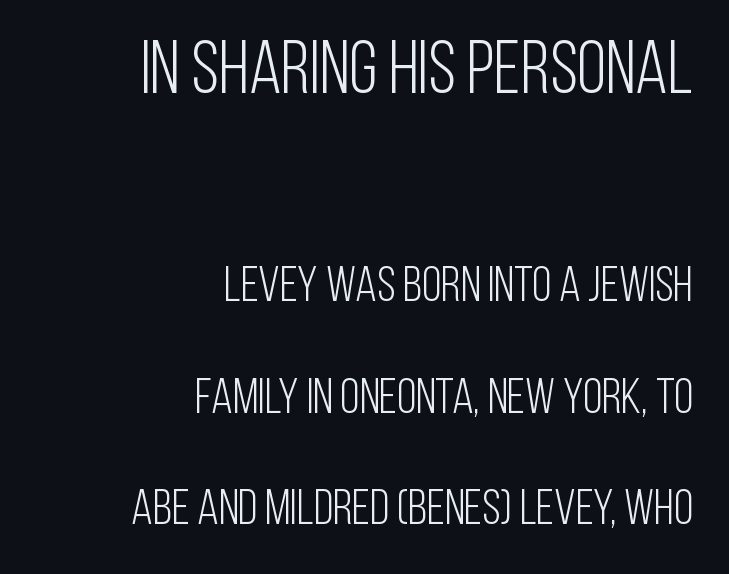
The image shows 75 px light, condensed sans-serif type, upright; set right-aligned, loose line spacing (2.23x), normal letter spacing, not underlined; the first (top) block is 1.5x larger; low stroke contrast and a large x-height.
